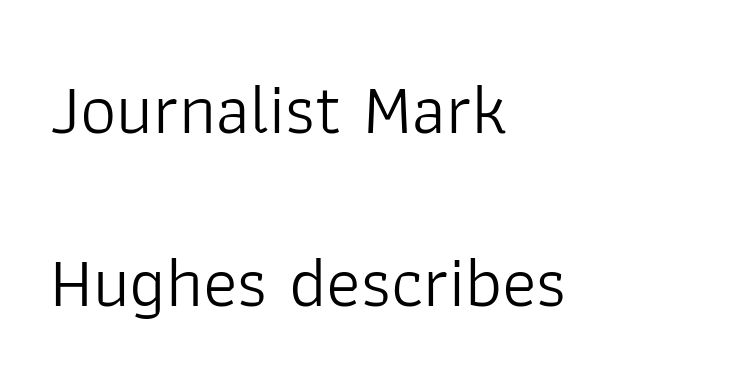
Q: Is the text bold? A: No.
Q: Is the text italic (slanted)? A: No, it is upright.
Q: Is the typeface a serif or a sans-serif typeface? A: Sans-serif.
Q: Is the text underlined? A: No.
Q: How is the paragraph aligned? A: Left-aligned.
Q: Is the spacing between letters normal or unusually wide? A: Normal.
Q: Is the spacing between lines tight, normal or loose? A: Loose.
Q: Width (condensed, normal, or wide)? A: Normal.
Q: Stroke contrast? A: Low.
Q: x-height? A: Medium.
Q: Monospaced? A: No.
